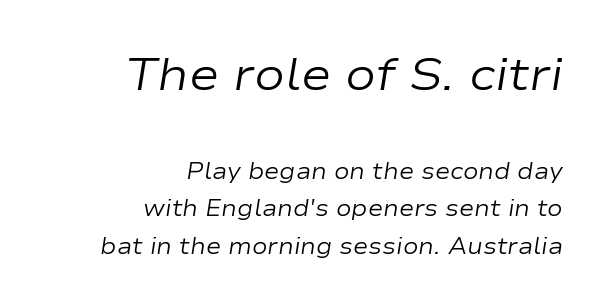
The image shows 46 px regular-weight, wide type, italic (leaning right); set right-aligned, normal line spacing (1.63x), normal letter spacing, not underlined; the first (top) block is 2.0x larger; low stroke contrast and a medium x-height.
